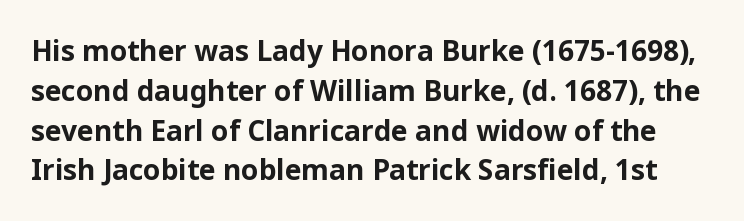
The image shows 28 px bold sans-serif type, upright; set normal line spacing (1.42x), normal letter spacing, not underlined; low stroke contrast and a medium x-height.
